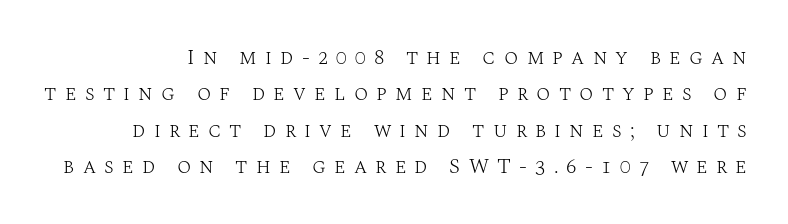
The image shows 21 px text type, upright; set right-aligned, line spacing 1.73x, unusually wide letter spacing (+0.39 em), not underlined.
